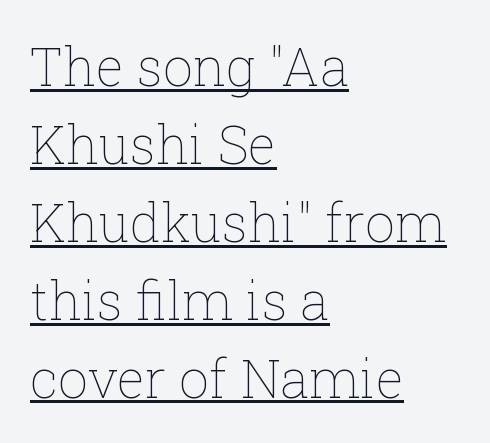
{"italic": "no", "bold": "no", "weight": "thin", "width": "normal", "stroke_contrast": "low", "x_height": "medium", "monospaced": "no", "underline": "yes", "align": "left", "line_spacing": "normal", "line_spacing_ratio": 1.47, "letter_spacing": "normal", "letter_spacing_em": 0.0, "glyph_px": 53}
